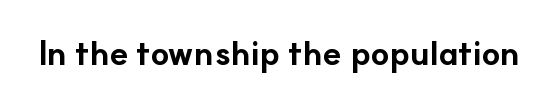
Q: Is the text bold? A: Yes.
Q: Is the text italic (slanted)? A: No, it is upright.
Q: Is the typeface a serif or a sans-serif typeface? A: Sans-serif.
Q: Is the text underlined? A: No.
Q: Is the spacing between letters normal or unusually wide? A: Normal.
Q: Width (condensed, normal, or wide)? A: Normal.
Q: Stroke contrast? A: Low.
Q: x-height? A: Small.
Q: Monospaced? A: No.
